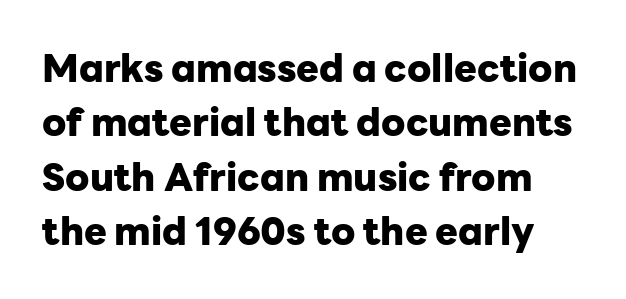
{"serif": "no", "italic": "no", "bold": "yes", "weight": "heavy", "width": "normal", "stroke_contrast": "low", "x_height": "medium", "monospaced": "no", "underline": "no", "line_spacing": "normal", "line_spacing_ratio": 1.43, "letter_spacing": "normal", "letter_spacing_em": 0.0, "glyph_px": 38}
